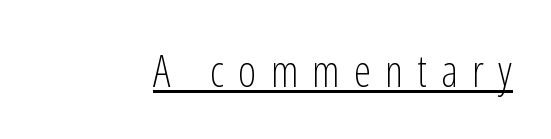
The image shows 44 px light, condensed sans-serif type, upright; set unusually wide letter spacing (+0.32 em), underlined; low stroke contrast and a medium x-height.
